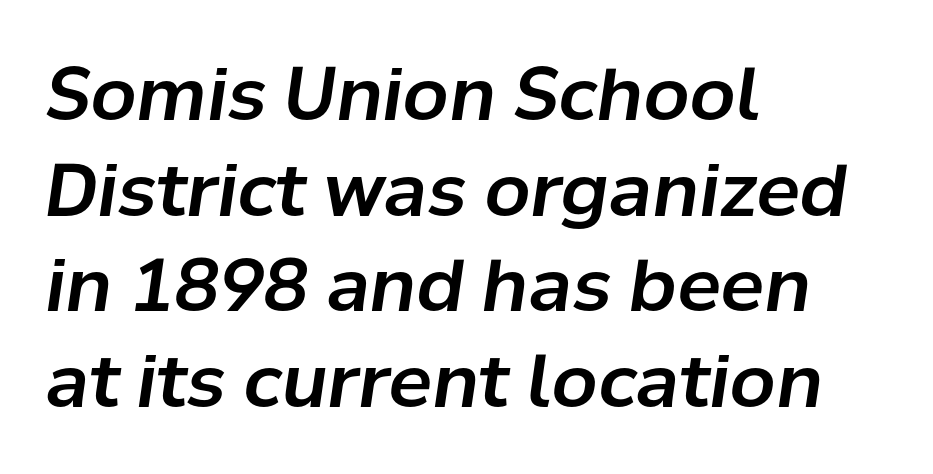
Q: Is the text italic (slanted)? A: Yes, it leans right by about 8 degrees.
Q: Is the text underlined? A: No.
Q: How is the paragraph aligned? A: Left-aligned.
Q: Is the spacing between letters normal or unusually wide? A: Normal.
Q: Is the spacing between lines tight, normal or loose? A: Normal.
Q: Width (condensed, normal, or wide)? A: Normal.
Q: Stroke contrast? A: Low.
Q: x-height? A: Medium.
Q: Monospaced? A: No.
